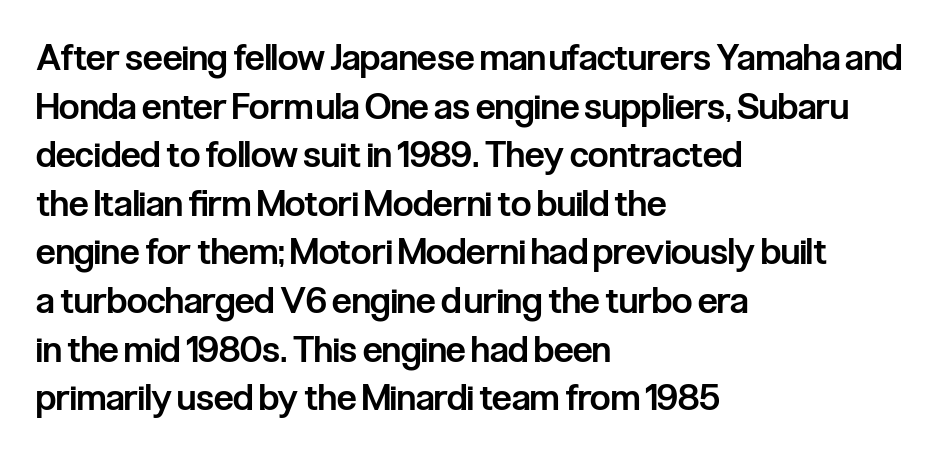
The image shows 36 px semibold, condensed sans-serif type, upright; set left-aligned, normal line spacing (1.35x), normal letter spacing, not underlined; low stroke contrast and a medium x-height.
